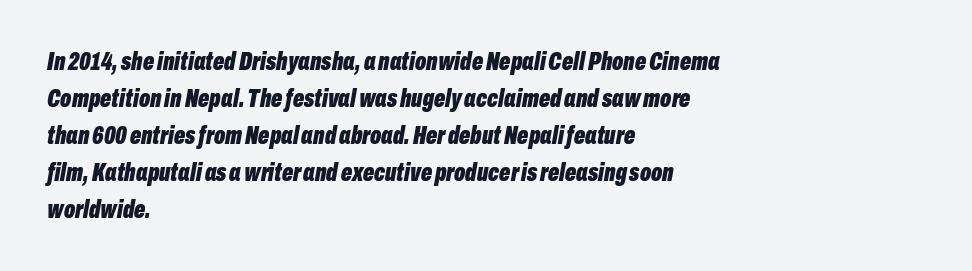
Q: Is the text bold? A: Yes.
Q: Is the text italic (slanted)? A: Yes, it leans right by about 10 degrees.
Q: Is the text underlined? A: No.
Q: How is the paragraph aligned? A: Left-aligned.
Q: Is the spacing between letters normal or unusually wide? A: Normal.
Q: Is the spacing between lines tight, normal or loose? A: Normal.
